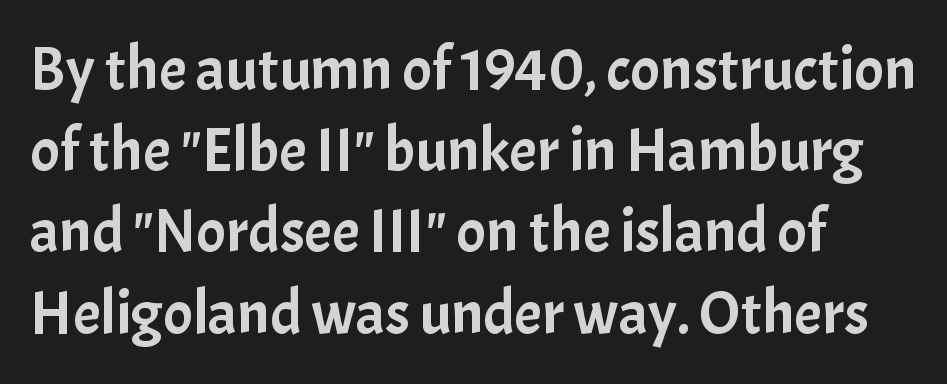
The image shows 62 px sans-serif type, upright; set left-aligned, normal line spacing (1.31x), normal letter spacing, not underlined; low stroke contrast and a medium x-height.
